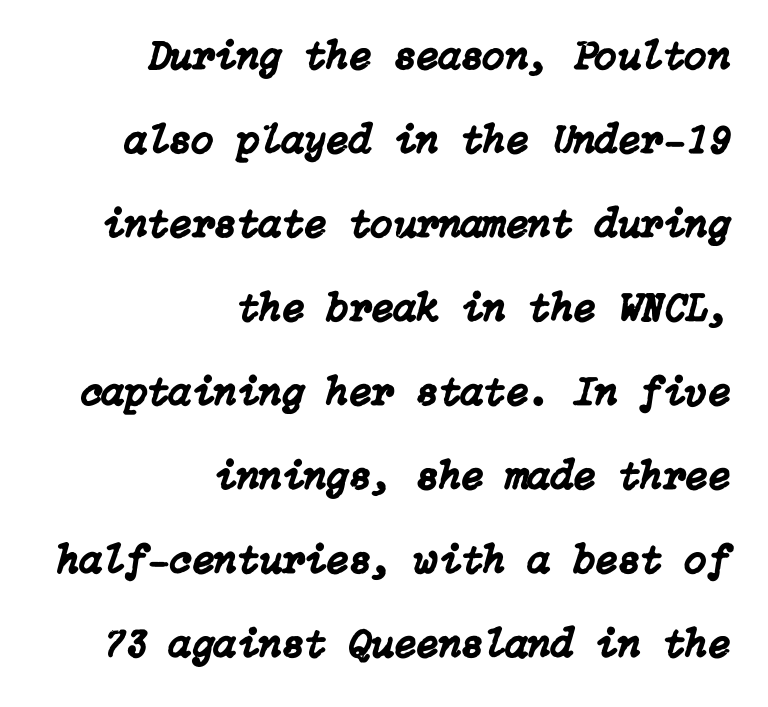
The image shows 41 px text type, italic (leaning right); set right-aligned, loose line spacing (2.05x), normal letter spacing, not underlined; low stroke contrast and a medium x-height.
